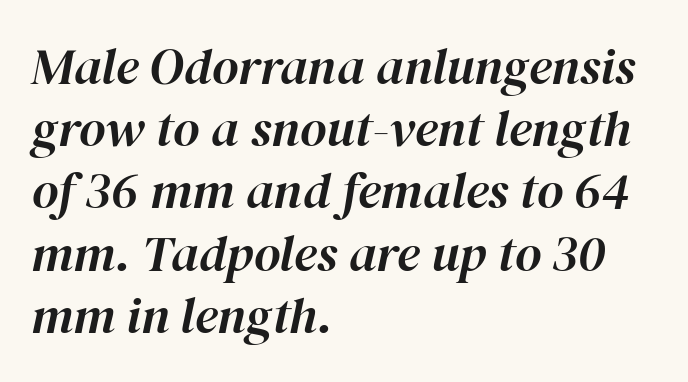
The image shows 51 px text type, italic (leaning right); set left-aligned, line spacing 1.22x, normal letter spacing, not underlined; high stroke contrast and a medium x-height.
